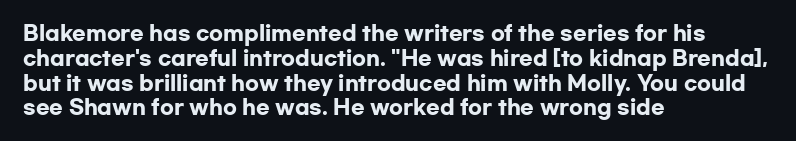
{"italic": "no", "bold": "yes", "underline": "no", "align": "left", "line_spacing_ratio": 1.24, "letter_spacing": "normal", "letter_spacing_em": 0.0, "glyph_px": 20}
